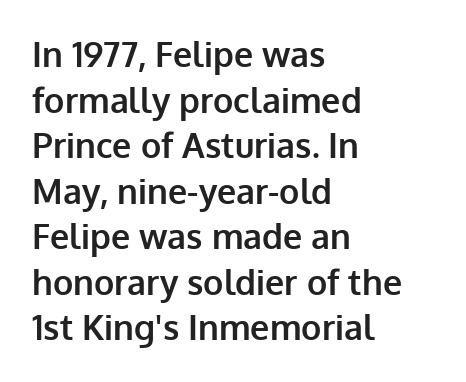
Q: Is the text bold? A: Yes.
Q: Is the text italic (slanted)? A: No, it is upright.
Q: Is the typeface a serif or a sans-serif typeface? A: Sans-serif.
Q: Is the text underlined? A: No.
Q: How is the paragraph aligned? A: Left-aligned.
Q: Is the spacing between letters normal or unusually wide? A: Normal.
Q: Is the spacing between lines tight, normal or loose? A: Normal.
Q: Width (condensed, normal, or wide)? A: Normal.
Q: Stroke contrast? A: Low.
Q: x-height? A: Medium.
Q: Monospaced? A: No.
